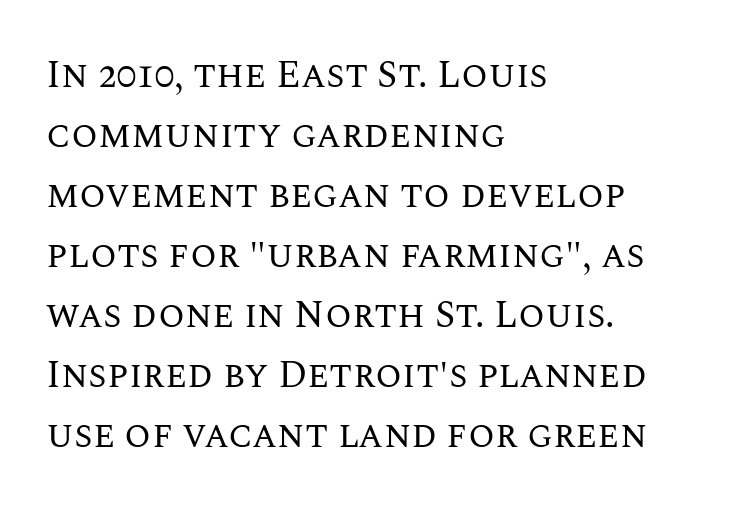
The image shows 38 px regular-weight type, upright; set left-aligned, normal line spacing (1.58x), normal letter spacing, not underlined; medium stroke contrast and a large x-height.
